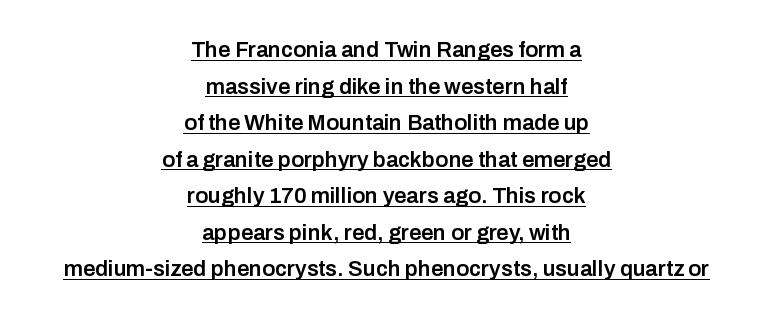
The image shows 22 px text type, upright; set centered, normal line spacing (1.66x), normal letter spacing, underlined.
